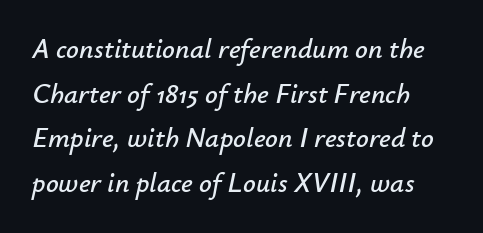
The rendering applies a slant to the glyphs. Nothing unusual about the tracking: characters are spaced as the font intends. Only glyphs here, with clear space below each row. Proportional: the letters do not fall into vertical columns.
